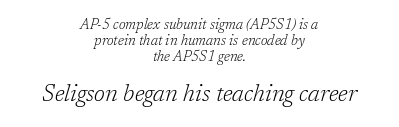
The image shows 23 px text type, italic (leaning right); set centered, tight line spacing (1.14x), normal letter spacing, not underlined; the second (bottom) block is 1.64x larger.
